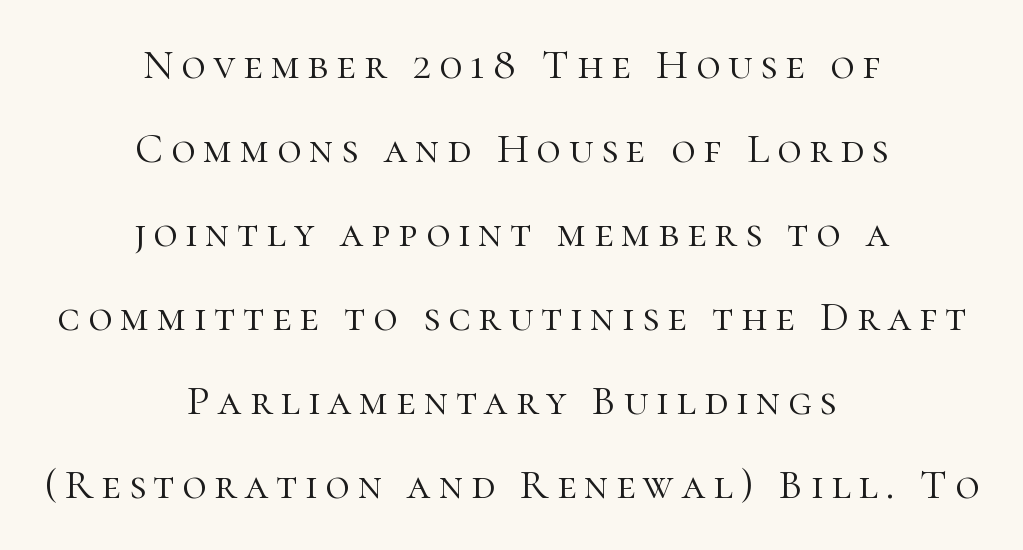
Q: Is the text bold? A: No.
Q: Is the text italic (slanted)? A: No, it is upright.
Q: Is the typeface a serif or a sans-serif typeface? A: Serif.
Q: Is the text underlined? A: No.
Q: How is the paragraph aligned? A: Centered.
Q: Is the spacing between lines tight, normal or loose? A: Loose.
Q: Width (condensed, normal, or wide)? A: Normal.
Q: Stroke contrast? A: High.
Q: x-height? A: Medium.
Q: Monospaced? A: No.
